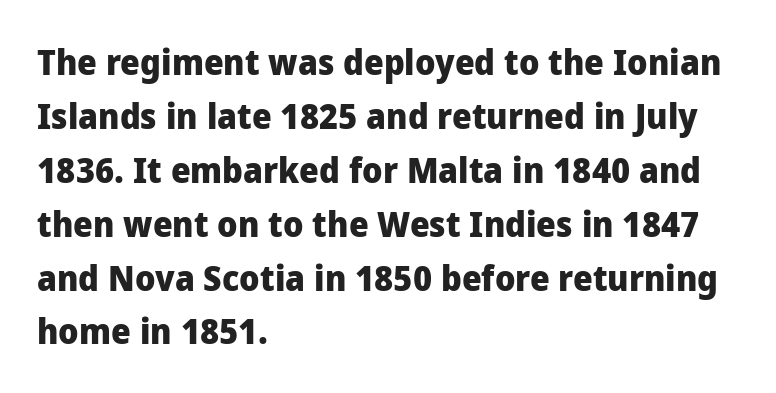
{"serif": "no", "italic": "no", "bold": "yes", "weight": "heavy", "width": "normal", "stroke_contrast": "low", "x_height": "medium", "monospaced": "no", "underline": "no", "align": "left", "line_spacing": "normal", "line_spacing_ratio": 1.54, "letter_spacing": "normal", "letter_spacing_em": 0.0, "glyph_px": 35}
